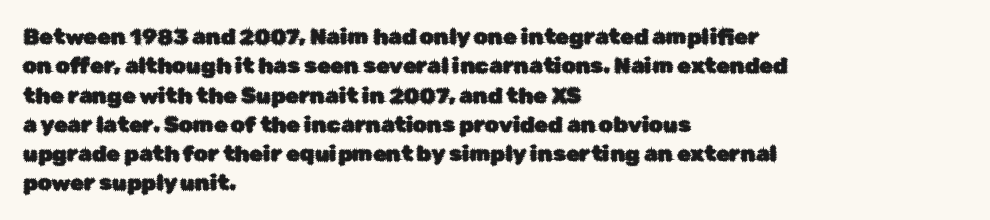
Glyph-to-glyph distance matches everyday printed text. If you drew a ruler down the left edge, every line would touch it. The letters stand upright; this is a roman face. No word sits above an underline. The line-height multiplier appears to be the usual default.
